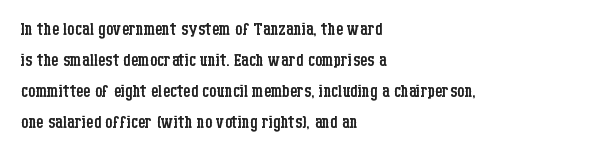
The image shows 23 px text type, upright; set left-aligned, normal line spacing (1.35x), normal letter spacing, not underlined.
